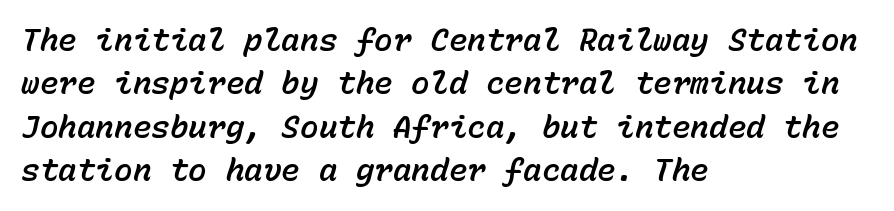
Q: Is the text italic (slanted)? A: Yes, it leans right by about 15 degrees.
Q: Is the text underlined? A: No.
Q: How is the paragraph aligned? A: Left-aligned.
Q: Is the spacing between letters normal or unusually wide? A: Normal.
Q: Is the spacing between lines tight, normal or loose? A: Normal.
Q: Width (condensed, normal, or wide)? A: Normal.
Q: Stroke contrast? A: Low.
Q: x-height? A: Medium.
Q: Monospaced? A: Yes.
